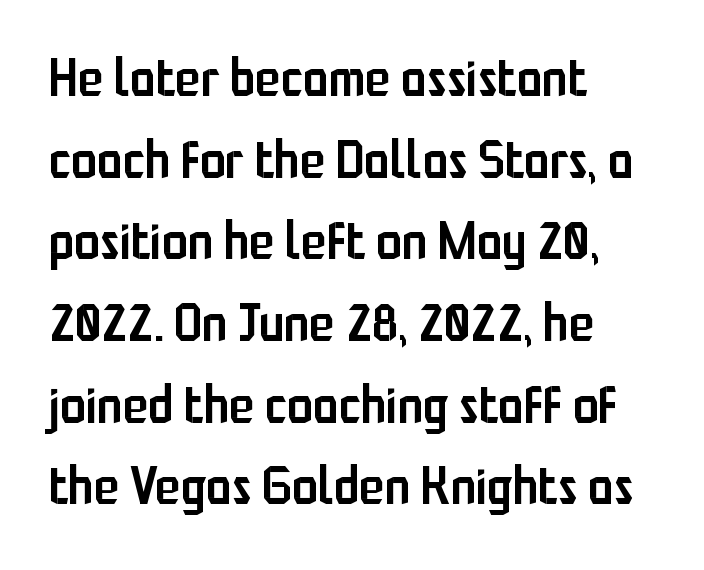
{"serif": "no", "italic": "no", "bold": "semi", "weight": "semibold", "width": "condensed", "stroke_contrast": "low", "x_height": "medium", "monospaced": "no", "underline": "no", "align": "left", "line_spacing": "normal", "line_spacing_ratio": 1.57, "letter_spacing": "normal", "letter_spacing_em": 0.0, "glyph_px": 52}
